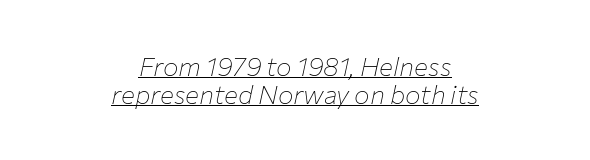
{"italic": "yes", "lean": "right", "slant_degrees": 12, "bold": "no", "underline": "yes", "align": "center", "line_spacing": "tight", "line_spacing_ratio": 1.08, "letter_spacing": "normal", "letter_spacing_em": 0.0, "glyph_px": 26}
